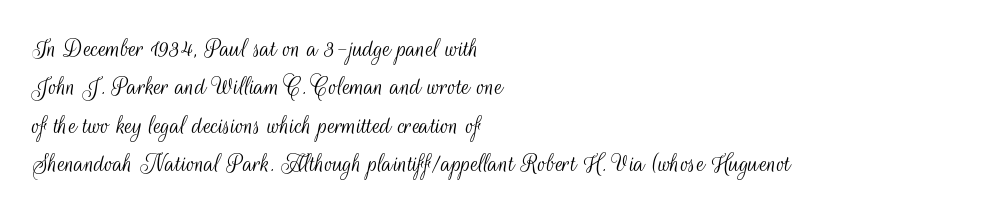
Varying glyph widths throughout — classic text-font behaviour. A classic flush-left, rag-right setting is used for this passage. Descender tails drop into unmarked territory. The tracking reads as untouched default to a designer's eye.
